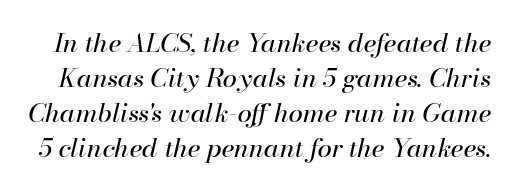
A bare baseline throughout the passage. Stroke thickness stays within the range of a standard reading face or lighter. If you measured baseline to baseline, you'd find a middling distance. Is the type slanted? Yes — the strokes lean at a clear angle. Here the glyphs are tracked normally, forming tight word shapes.
